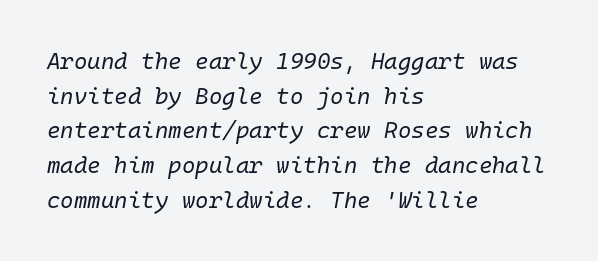
Q: Is the text bold? A: No.
Q: Is the text italic (slanted)? A: Yes, it leans right by about 10 degrees.
Q: Is the text underlined? A: No.
Q: How is the paragraph aligned? A: Left-aligned.
Q: Is the spacing between letters normal or unusually wide? A: Normal.
Q: Is the spacing between lines tight, normal or loose? A: Normal.
